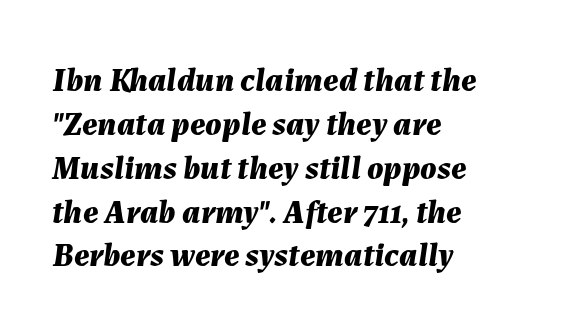
{"italic": "yes", "lean": "right", "slant_degrees": 7, "bold": "yes", "weight": "bold", "width": "normal", "stroke_contrast": "medium", "x_height": "medium", "monospaced": "no", "underline": "no", "align": "left", "line_spacing": "normal", "line_spacing_ratio": 1.29, "letter_spacing": "normal", "letter_spacing_em": 0.0, "glyph_px": 34}
